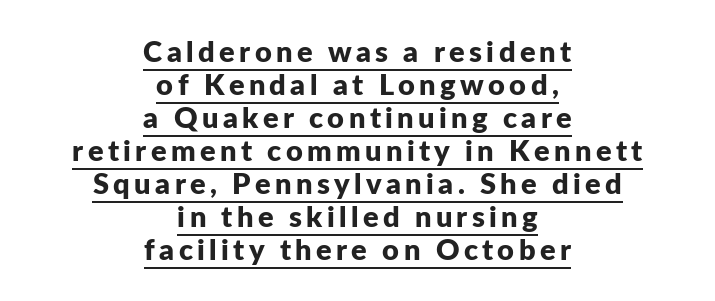
Closely set lines give the paragraph a compact silhouette. The text was rendered using a sans face with plain stroke endings. This is heavy type, rendered in bold. The text block is weighted toward neither margin, spreading evenly from the middle. This sample has the flowing, uneven cadence of proportional lettering. Vertical strokes here are truly vertical.
